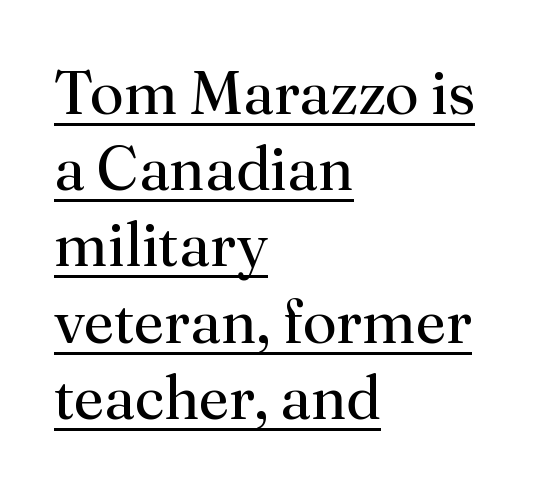
{"serif": "yes", "italic": "no", "bold": "no", "weight": "regular", "width": "normal", "stroke_contrast": "medium", "x_height": "small", "monospaced": "no", "underline": "yes", "align": "left", "line_spacing": "normal", "line_spacing_ratio": 1.25, "letter_spacing": "normal", "letter_spacing_em": 0.0, "glyph_px": 61}
